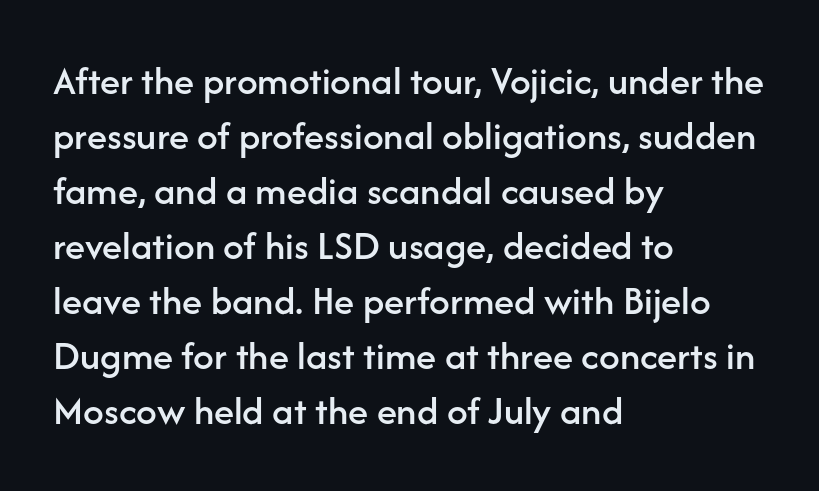
The image shows 41 px sans-serif type, upright; set left-aligned, normal line spacing (1.34x), normal letter spacing, not underlined; low stroke contrast and a medium x-height.
